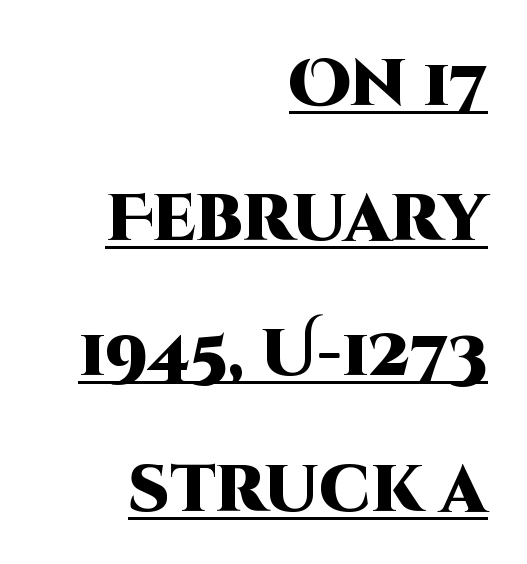
Q: Is the text bold? A: Yes.
Q: Is the text italic (slanted)? A: No, it is upright.
Q: Is the typeface a serif or a sans-serif typeface? A: Sans-serif.
Q: Is the text underlined? A: Yes.
Q: How is the paragraph aligned? A: Right-aligned.
Q: Is the spacing between letters normal or unusually wide? A: Normal.
Q: Is the spacing between lines tight, normal or loose? A: Loose.
Q: Width (condensed, normal, or wide)? A: Normal.
Q: Stroke contrast? A: High.
Q: x-height? A: Large.
Q: Monospaced? A: No.
